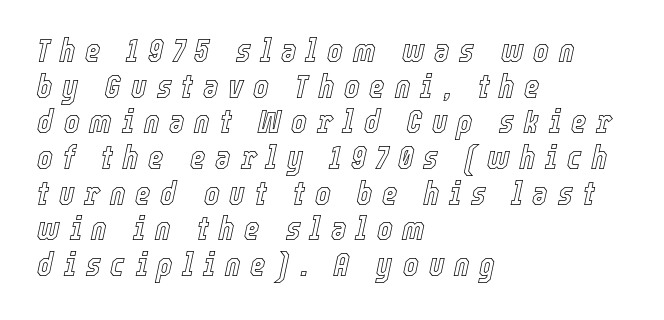
Descenders are the only things crossing below the line. Would a proofreader flag this as italicized? Yes. This rendering widens character spacing well past its baseline value. Leading is clearly below the norm, producing a dense column. This sample is left-justified, so line endings fall wherever the words run out. The passage shown is typed in a proportional face where columns would drift.
